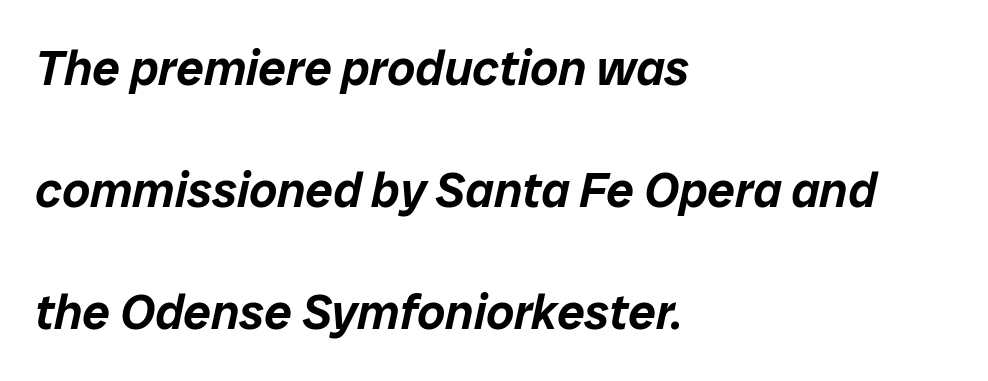
The image shows 49 px text type, italic (leaning right); set left-aligned, loose line spacing (2.49x), normal letter spacing, not underlined; low stroke contrast and a medium x-height.
